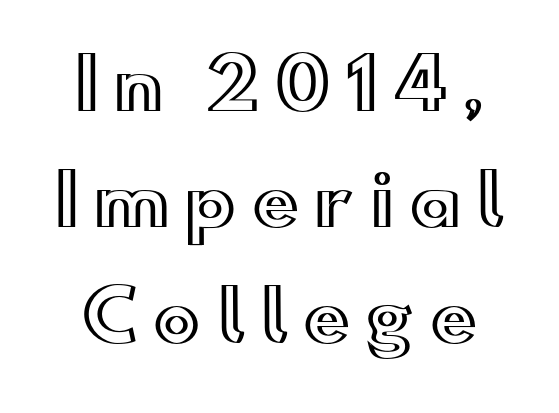
{"italic": "no", "width": "wide", "x_height": "small", "monospaced": "no", "underline": "no", "line_spacing": "normal", "line_spacing_ratio": 1.66, "letter_spacing": "wide", "letter_spacing_em": 0.22, "glyph_px": 70}
